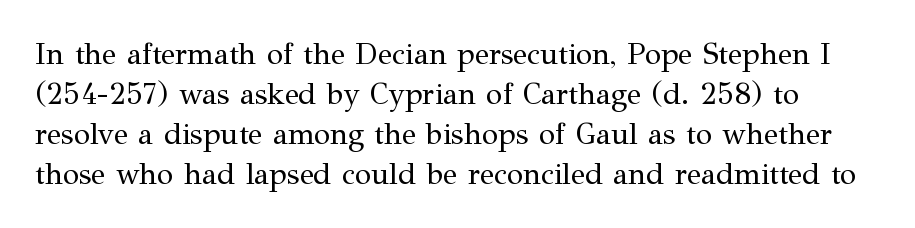
{"serif": "yes", "italic": "no", "bold": "no", "weight": "regular", "width": "normal", "stroke_contrast": "medium", "x_height": "medium", "monospaced": "no", "underline": "no", "line_spacing": "normal", "line_spacing_ratio": 1.33, "letter_spacing": "normal", "letter_spacing_em": 0.0, "glyph_px": 30}
